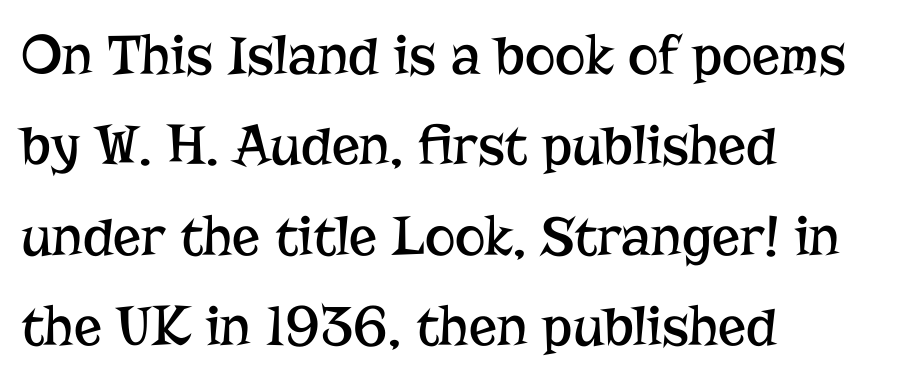
{"serif": "yes", "italic": "no", "bold": "no", "weight": "regular", "width": "normal", "stroke_contrast": "low", "x_height": "medium", "monospaced": "no", "underline": "no", "align": "left", "line_spacing": "normal", "line_spacing_ratio": 1.56, "letter_spacing": "normal", "letter_spacing_em": 0.0, "glyph_px": 58}
